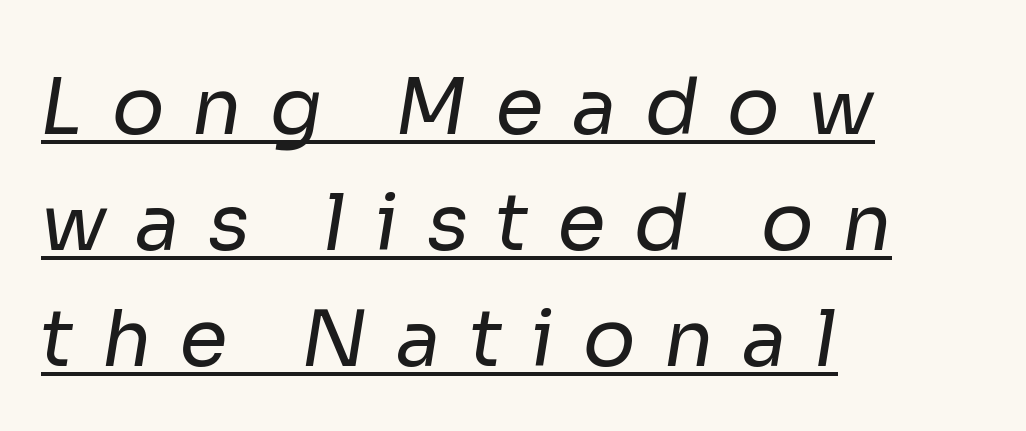
Glyph-to-glyph distance is far greater than everyday printed text. This rendering features underlined lettering. The line-height multiplier appears to be the usual default. Reading down the block, your eye returns to a fixed left position each line.
